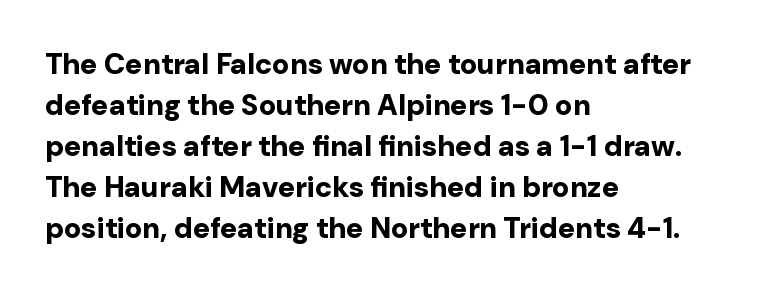
The image shows 29 px bold sans-serif type, upright; set left-aligned, normal line spacing (1.41x), normal letter spacing, not underlined; low stroke contrast and a medium x-height.
